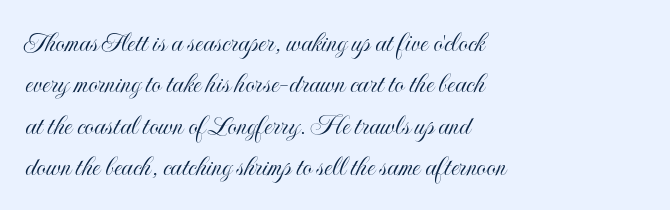
The image shows 30 px condensed type; set left-aligned, normal line spacing (1.38x), normal letter spacing, not underlined; a small x-height.
